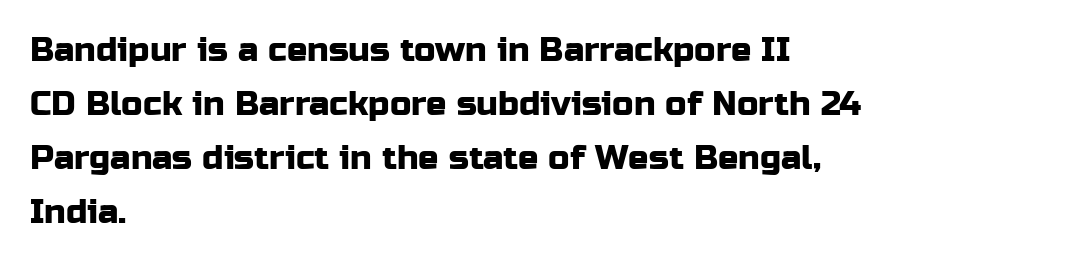
The image shows 34 px sans-serif type, upright; set left-aligned, normal line spacing (1.59x), normal letter spacing, not underlined; low stroke contrast and a medium x-height.
